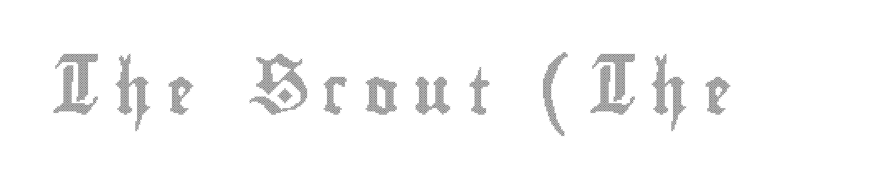
{"italic": "no", "width": "condensed", "x_height": "small", "monospaced": "no", "underline": "no", "letter_spacing": "wide", "letter_spacing_em": 0.34, "glyph_px": 46}
